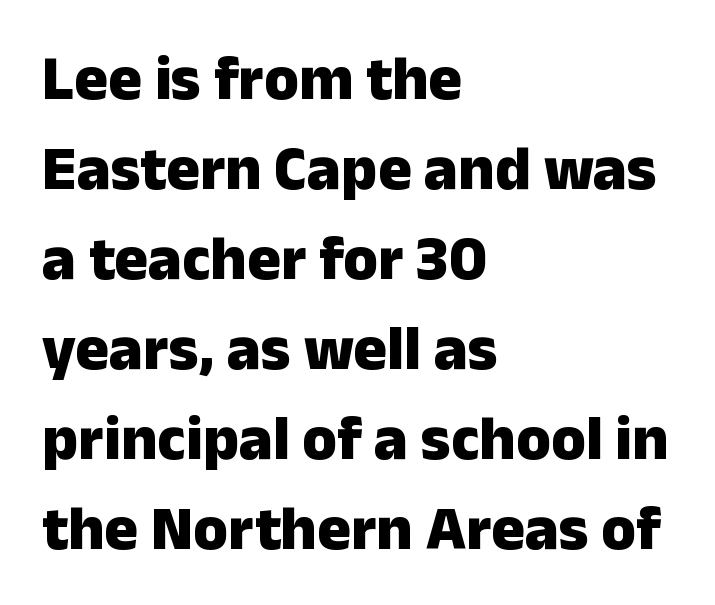
{"serif": "no", "italic": "no", "bold": "yes", "weight": "heavy", "width": "normal", "stroke_contrast": "low", "x_height": "medium", "monospaced": "no", "underline": "no", "align": "left", "line_spacing": "normal", "line_spacing_ratio": 1.43, "letter_spacing": "normal", "letter_spacing_em": 0.0, "glyph_px": 63}
